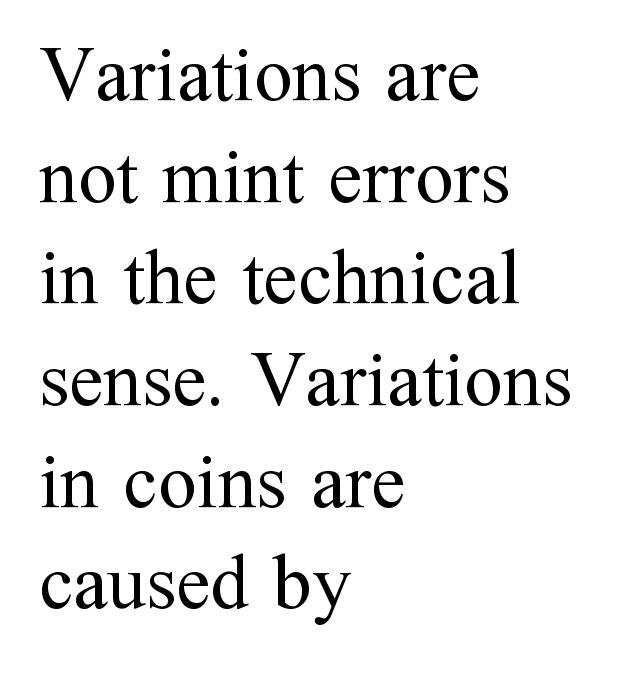
Q: Is the text bold? A: No.
Q: Is the text italic (slanted)? A: No, it is upright.
Q: Is the typeface a serif or a sans-serif typeface? A: Serif.
Q: Is the text underlined? A: No.
Q: How is the paragraph aligned? A: Left-aligned.
Q: Is the spacing between letters normal or unusually wide? A: Normal.
Q: Is the spacing between lines tight, normal or loose? A: Normal.
Q: Width (condensed, normal, or wide)? A: Normal.
Q: Stroke contrast? A: Medium.
Q: x-height? A: Medium.
Q: Monospaced? A: No.
